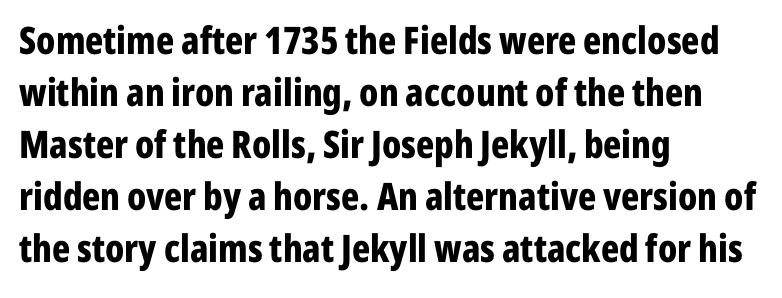
The image shows 38 px bold, condensed sans-serif type, upright; set left-aligned, normal line spacing (1.37x), normal letter spacing, not underlined; low stroke contrast and a medium x-height.
